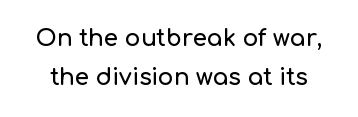
Only glyphs here, with clear space below each row. This sample uses an upright cut, with every glyph sitting square on the baseline. Nobody touched the tracking dial on this one.
